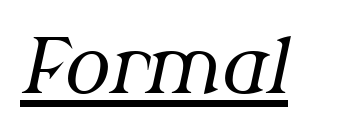
Q: Is the text bold? A: No.
Q: Is the text italic (slanted)? A: Yes, it leans right by about 12 degrees.
Q: Is the typeface a serif or a sans-serif typeface? A: Serif.
Q: Is the text underlined? A: Yes.
Q: Is the spacing between letters normal or unusually wide? A: Normal.
Q: Width (condensed, normal, or wide)? A: Normal.
Q: Stroke contrast? A: Medium.
Q: x-height? A: Medium.
Q: Monospaced? A: No.
